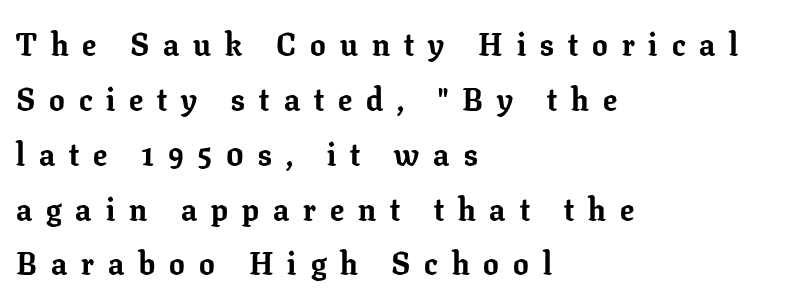
The image shows 31 px bold serif type, upright; set left-aligned, line spacing 1.77x, unusually wide letter spacing (+0.45 em), not underlined; low stroke contrast and a medium x-height.
